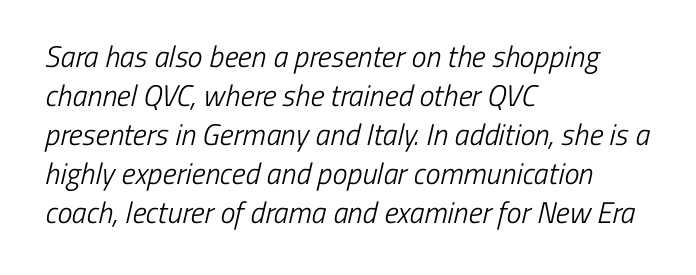
{"serif": "no", "bold": "no", "weight": "light", "width": "condensed", "stroke_contrast": "low", "x_height": "medium", "monospaced": "no", "underline": "no", "align": "left", "line_spacing": "normal", "line_spacing_ratio": 1.3, "letter_spacing": "normal", "letter_spacing_em": 0.0, "glyph_px": 30}
